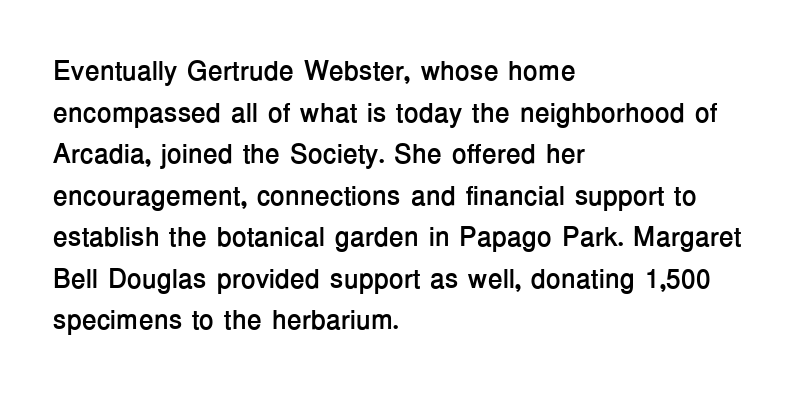
This sample keeps an unexceptional amount of space between lines. Which margin do the lines hug? The left one — the right edge is uneven. The specimen omits any rule beneath the text block's lines. Students, note that the glyphs here touch the page at normal intervals. This is heavy type, rendered in bold.
